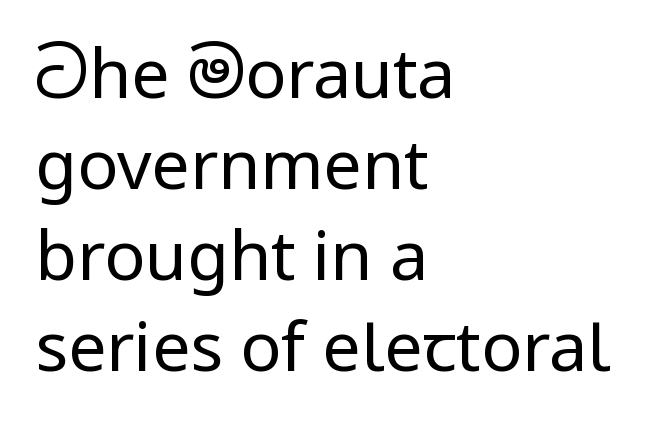
{"serif": "no", "italic": "no", "bold": "no", "weight": "regular", "width": "normal", "stroke_contrast": "low", "x_height": "medium", "monospaced": "no", "underline": "no", "align": "left", "line_spacing": "normal", "line_spacing_ratio": 1.34, "letter_spacing": "normal", "letter_spacing_em": 0.0, "glyph_px": 68}
